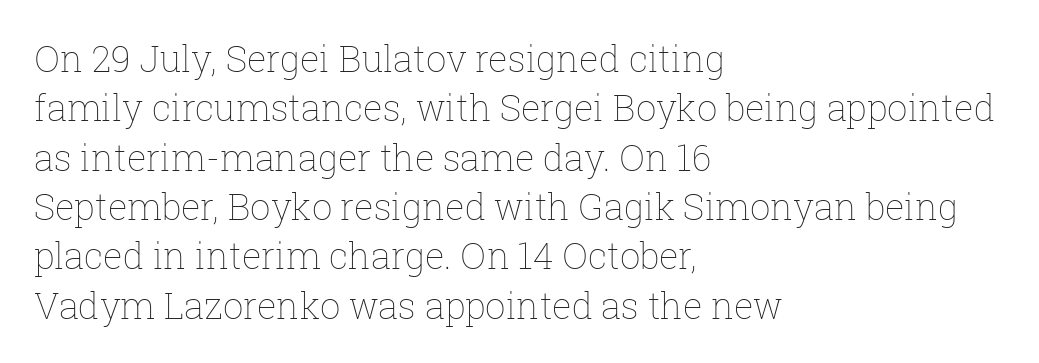
Q: Is the text bold? A: No.
Q: Is the text italic (slanted)? A: No, it is upright.
Q: Is the text underlined? A: No.
Q: How is the paragraph aligned? A: Left-aligned.
Q: Is the spacing between letters normal or unusually wide? A: Normal.
Q: Is the spacing between lines tight, normal or loose? A: Normal.
Q: Width (condensed, normal, or wide)? A: Normal.
Q: Stroke contrast? A: Low.
Q: x-height? A: Medium.
Q: Monospaced? A: No.
